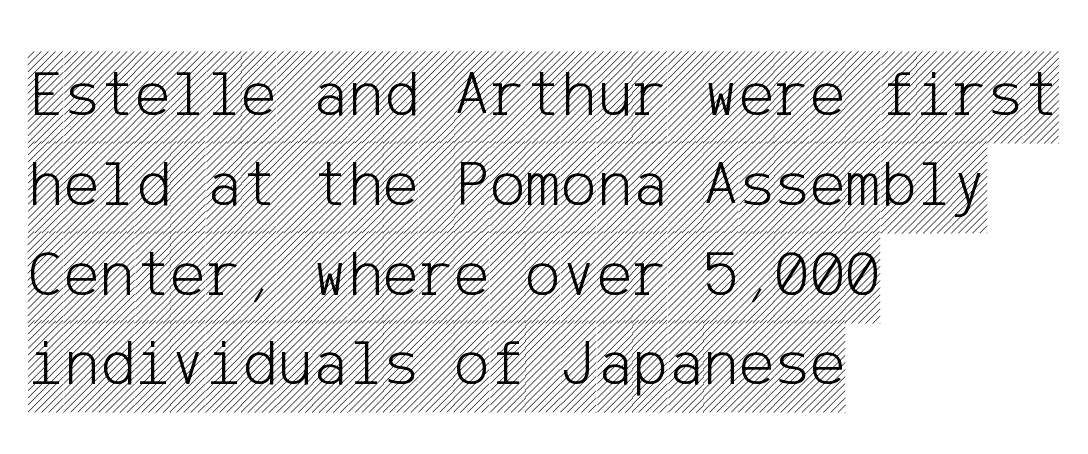
Q: Is the text italic (slanted)? A: No, it is upright.
Q: Is the text underlined? A: No.
Q: How is the paragraph aligned? A: Left-aligned.
Q: Is the spacing between letters normal or unusually wide? A: Normal.
Q: Is the spacing between lines tight, normal or loose? A: Normal.
Q: Width (condensed, normal, or wide)? A: Condensed.
Q: x-height? A: Large.
